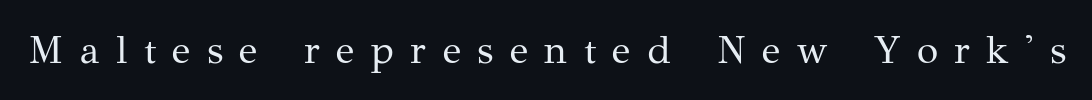
Q: Is the text bold? A: No.
Q: Is the text italic (slanted)? A: No, it is upright.
Q: Is the typeface a serif or a sans-serif typeface? A: Serif.
Q: Is the text underlined? A: No.
Q: Is the spacing between letters normal or unusually wide? A: Unusually wide.
Q: Width (condensed, normal, or wide)? A: Normal.
Q: Stroke contrast? A: Medium.
Q: x-height? A: Medium.
Q: Monospaced? A: No.
